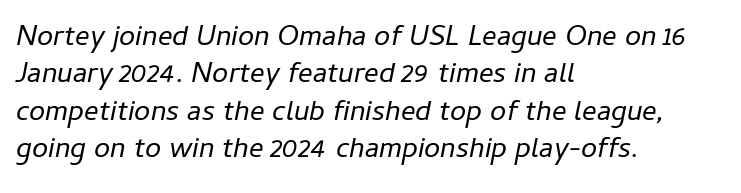
This reads as an unemphasized weight, regular at the heaviest. A typesetter would call this zero additional tracking. Line spacing here is normal. It's the slanting kind of type. The string is rendered with underlining switched off.
